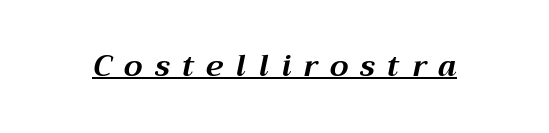
The image shows 30 px bold type, italic (leaning right); set unusually wide letter spacing (+0.41 em), underlined; medium stroke contrast and a medium x-height.
